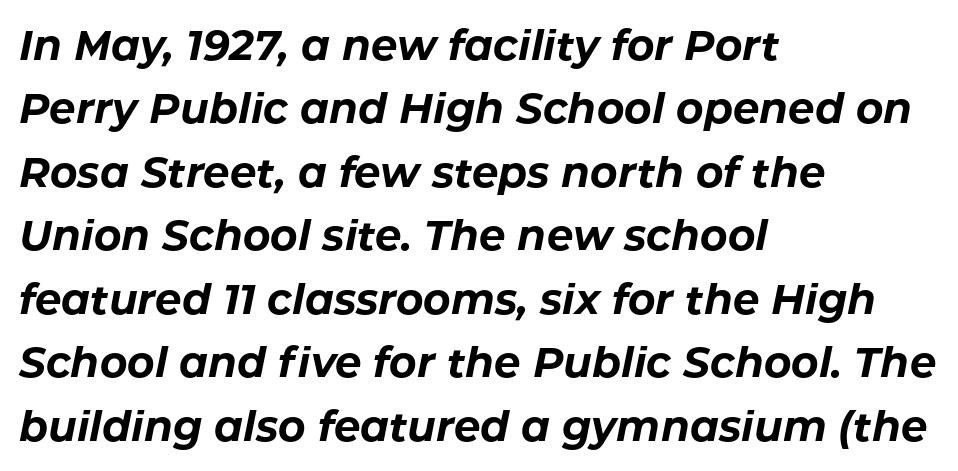
The lines are quadded left. The rendering uses a bold face; every stroke is thick and dark. Do the characters align in a grid? No, the font is proportional. Observe the lean: these are italic letterforms. Nobody touched the tracking dial on this one. The gap between lines stays unmarked.
